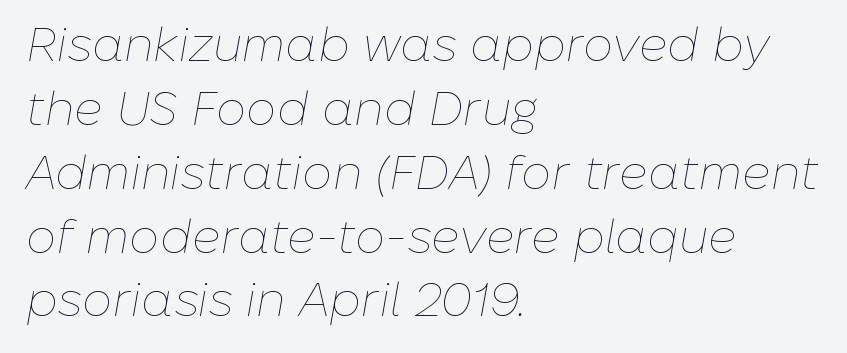
The image shows 48 px thin type, italic (leaning right); set left-aligned, normal line spacing (1.33x), normal letter spacing, not underlined; low stroke contrast and a medium x-height.
